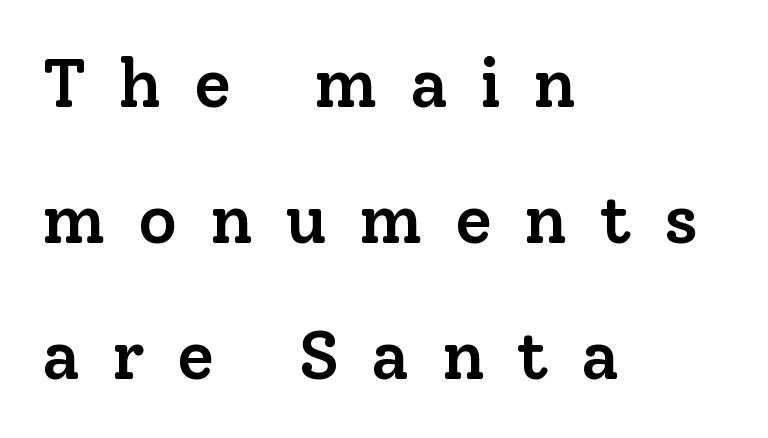
{"serif": "yes", "italic": "no", "bold": "semi", "weight": "semibold", "width": "normal", "stroke_contrast": "low", "x_height": "medium", "monospaced": "no", "underline": "no", "align": "left", "line_spacing": "loose", "line_spacing_ratio": 2.0, "letter_spacing": "wide", "letter_spacing_em": 0.47, "glyph_px": 68}
